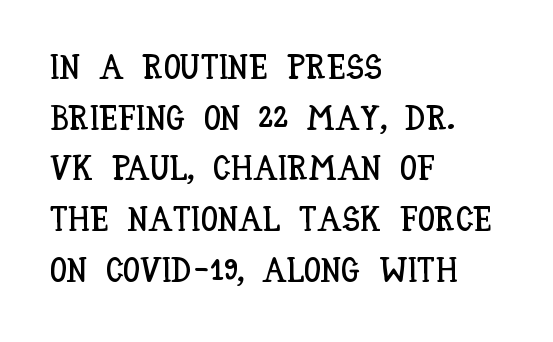
The image shows 34 px condensed type, upright; set left-aligned, normal line spacing (1.49x), normal letter spacing, not underlined; low stroke contrast and a large x-height.
